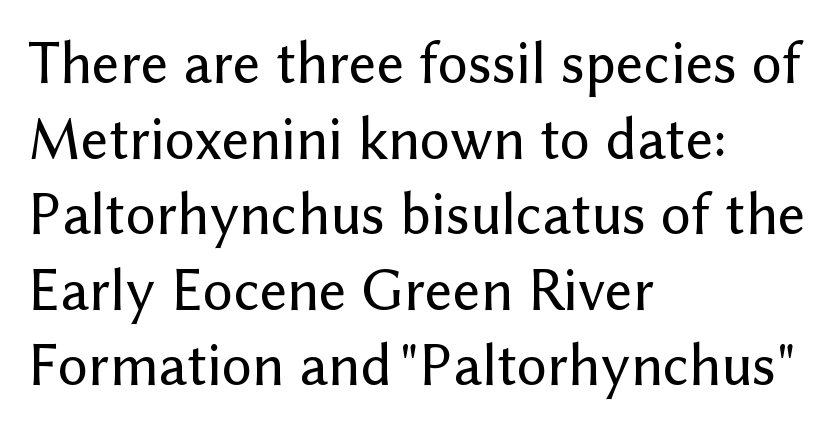
The image shows 60 px sans-serif type, upright; set left-aligned, normal line spacing (1.26x), normal letter spacing, not underlined; low stroke contrast and a medium x-height.
